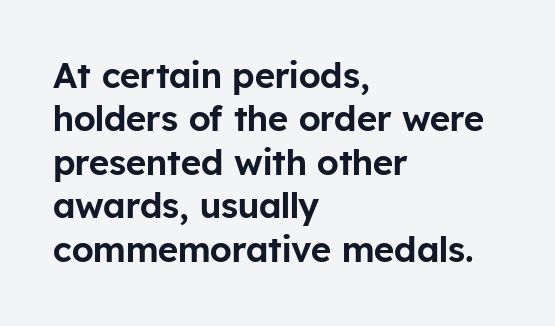
The image shows 35 px sans-serif type, upright; set left-aligned, line spacing 1.24x, normal letter spacing, not underlined; low stroke contrast and a medium x-height.
